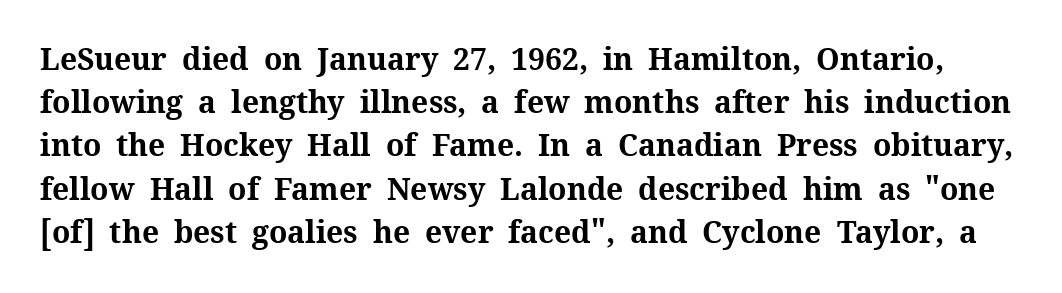
Each letter keeps its own natural width here, so spacing adapts to shape. Tracking value appears to be zero — textbook default spacing. Posture: upright roman. Regarding serifs, this sample has them. The sample has been set heavy, in full bold. Regular leading.
